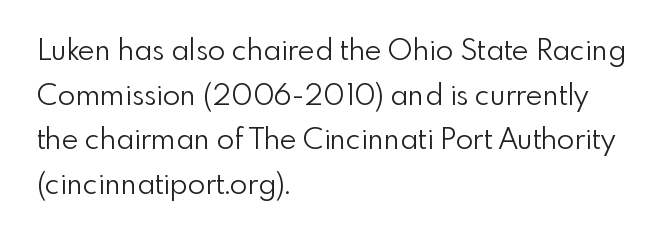
The lines sit at an ordinary, default distance from one another. A light-to-regular cut is what we see here. Serif or sans? Sans — the stroke terminals are bare. A typesetter would call this zero additional tracking. You could not count columns in this text — the font is proportionally spaced. The string is rendered with underlining switched off.
